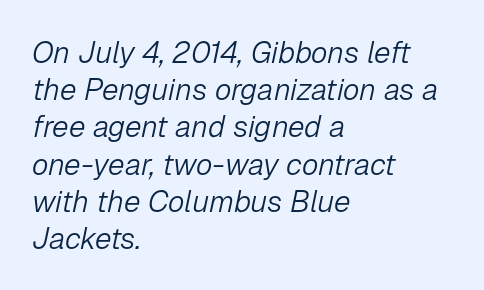
The image shows 30 px light type, italic (leaning right); set left-aligned, line spacing 1.24x, normal letter spacing, not underlined; low stroke contrast and a medium x-height.
